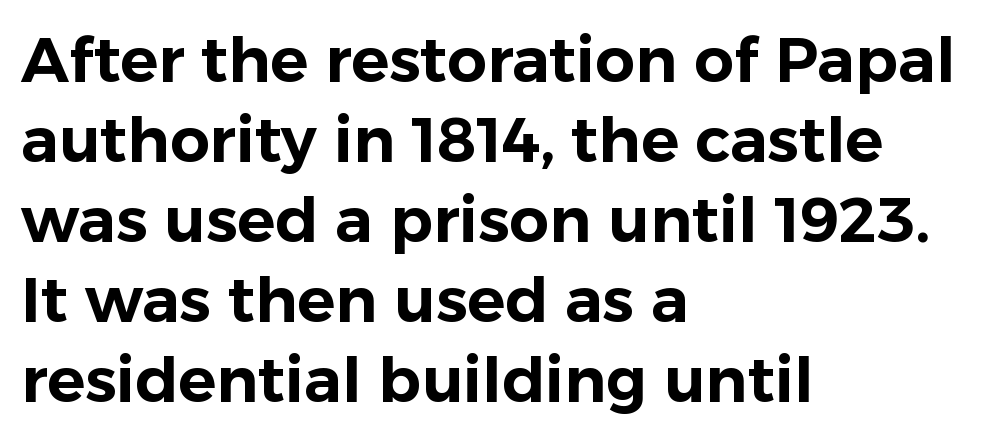
The image shows 63 px sans-serif type, upright; set left-aligned, normal line spacing (1.27x), normal letter spacing, not underlined; low stroke contrast and a medium x-height.
